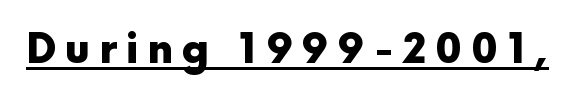
These lines are rendered in a variable-pitch font. Words appear elongated and porous because spacing is wide. This sample uses an upright cut, with every glyph sitting square on the baseline. Compared with an ordinary text face, these strokes are far heavier — a full bold.
